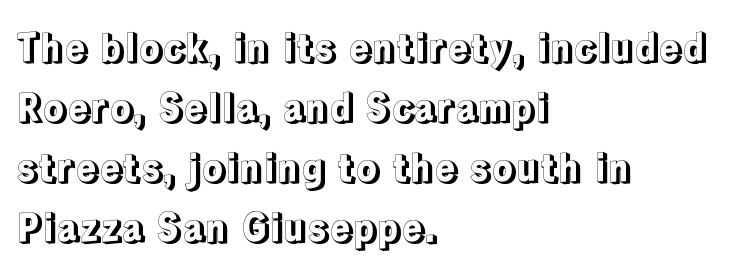
This sample uses plain, unmodified letter spacing. A typesetter would call this leading conventional body-copy spacing. The letters advance in unequal steps, a hallmark of proportional type. Just letters on the line, the space beneath them empty. Characters remain perfectly vertical along every line.
